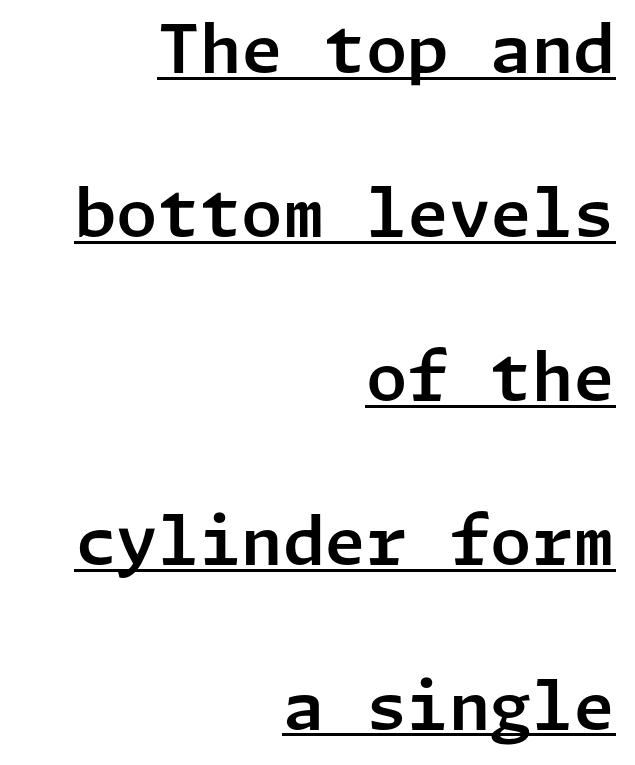
The image shows 67 px sans-serif type, upright; set right-aligned, loose line spacing (2.45x), normal letter spacing, underlined; low stroke contrast and a medium x-height.
